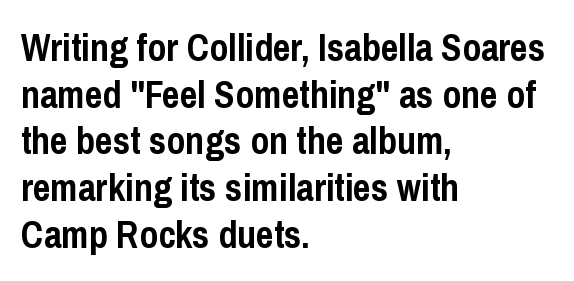
Q: Is the text bold? A: Yes.
Q: Is the text italic (slanted)? A: No, it is upright.
Q: Is the typeface a serif or a sans-serif typeface? A: Sans-serif.
Q: Is the text underlined? A: No.
Q: How is the paragraph aligned? A: Left-aligned.
Q: Is the spacing between letters normal or unusually wide? A: Normal.
Q: Width (condensed, normal, or wide)? A: Condensed.
Q: Stroke contrast? A: Low.
Q: x-height? A: Medium.
Q: Monospaced? A: No.
